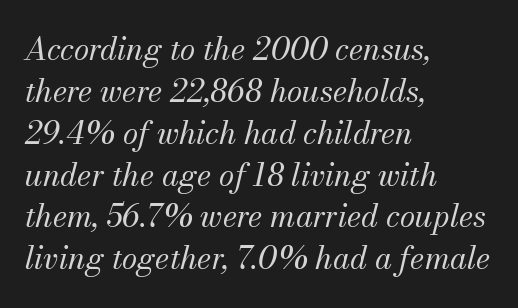
Q: Is the text bold? A: No.
Q: Is the text italic (slanted)? A: Yes, it leans right by about 13 degrees.
Q: Is the typeface a serif or a sans-serif typeface? A: Serif.
Q: Is the text underlined? A: No.
Q: How is the paragraph aligned? A: Left-aligned.
Q: Is the spacing between letters normal or unusually wide? A: Normal.
Q: Is the spacing between lines tight, normal or loose? A: Normal.
Q: Width (condensed, normal, or wide)? A: Normal.
Q: Stroke contrast? A: Medium.
Q: x-height? A: Small.
Q: Monospaced? A: No.
